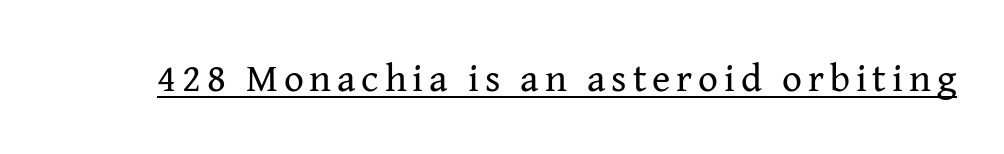
The image shows 39 px regular-weight serif type, upright; set underlined; medium stroke contrast and a medium x-height.
